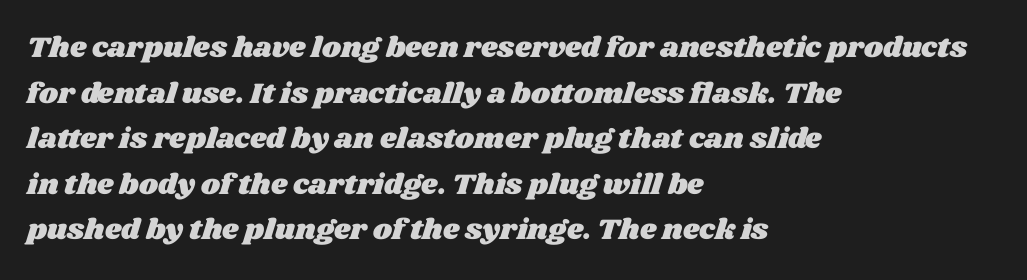
The image shows 29 px wide type; set left-aligned, normal line spacing (1.57x), normal letter spacing, not underlined; medium stroke contrast and a large x-height.
